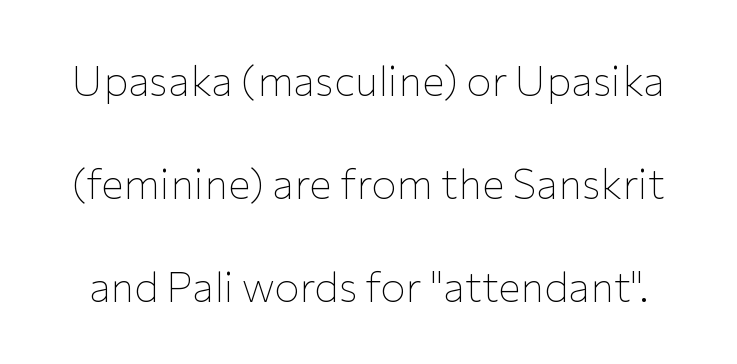
How are the letters spaced? Ordinarily, with no added tracking. Has an underline been added? It has not. No extra ink here — the face is not bold. The font family rendered here belongs to the sans-serif group. Posture: vertical. Do the characters align in a grid? No, the font is proportional.
